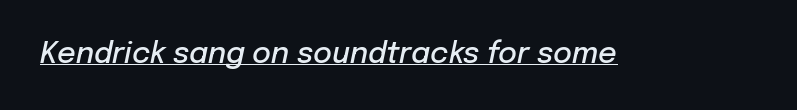
{"italic": "yes", "lean": "right", "slant_degrees": 12, "bold": "semi", "weight": "semibold", "width": "normal", "stroke_contrast": "low", "x_height": "medium", "monospaced": "no", "underline": "yes", "letter_spacing": "normal", "letter_spacing_em": 0.0, "glyph_px": 29}
